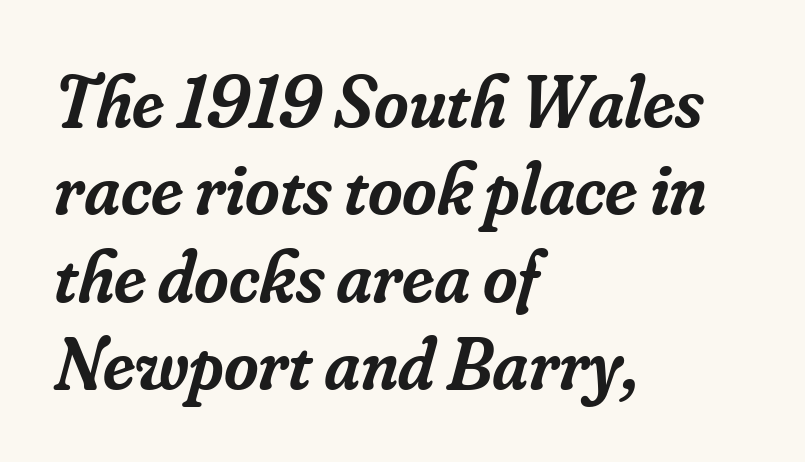
A bare baseline throughout the passage. The face used here is rendered with its standard letterfit. The font is running at a semibold setting, under full bold. It's the slanting kind of type.
